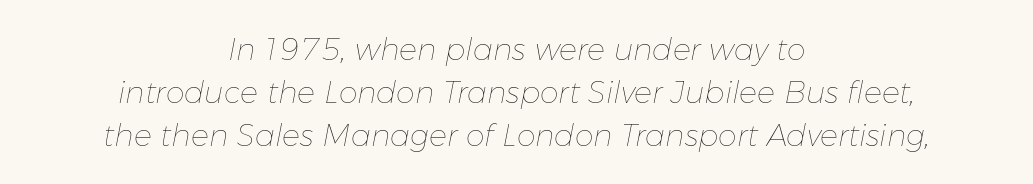
{"italic": "yes", "lean": "right", "slant_degrees": 11, "bold": "no", "weight": "thin", "width": "normal", "stroke_contrast": "low", "x_height": "medium", "monospaced": "no", "underline": "no", "align": "center", "line_spacing": "normal", "line_spacing_ratio": 1.43, "letter_spacing": "normal", "letter_spacing_em": 0.0, "glyph_px": 30}
